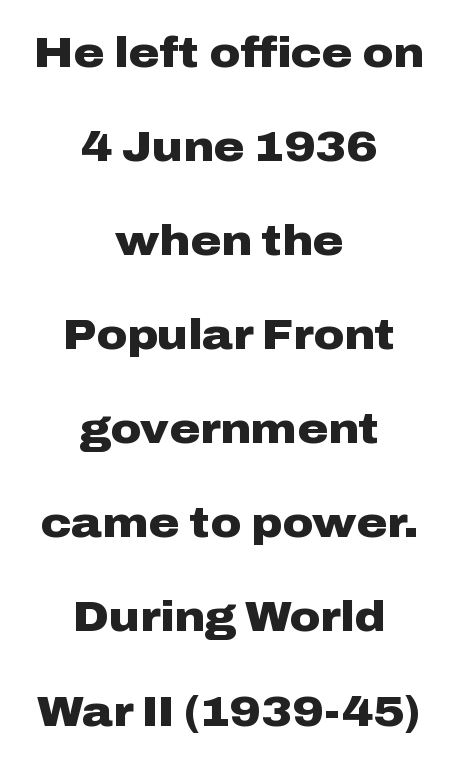
{"serif": "no", "italic": "no", "bold": "yes", "weight": "heavy", "width": "wide", "stroke_contrast": "low", "x_height": "medium", "monospaced": "no", "underline": "no", "align": "center", "line_spacing": "loose", "line_spacing_ratio": 2.24, "letter_spacing": "normal", "letter_spacing_em": 0.0, "glyph_px": 42}
